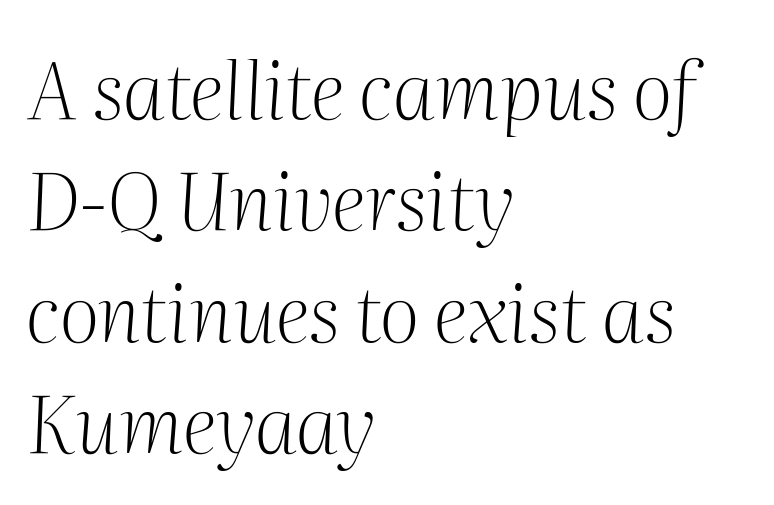
Honestly, the row spacing looks completely unremarkable. Characters are canted at an angle relative to the baseline's perpendicular. Horizontal alignment here is leftward, the default for most running prose. You can tell from the footed stems that serif type was used. Between one letter and the next there's only the usual sliver of space. Nobody drew a line under any word here.
